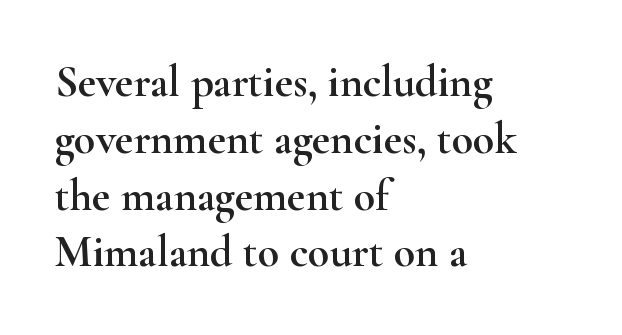
Q: Is the text italic (slanted)? A: No, it is upright.
Q: Is the typeface a serif or a sans-serif typeface? A: Serif.
Q: Is the text underlined? A: No.
Q: How is the paragraph aligned? A: Left-aligned.
Q: Is the spacing between letters normal or unusually wide? A: Normal.
Q: Is the spacing between lines tight, normal or loose? A: Normal.
Q: Width (condensed, normal, or wide)? A: Wide.
Q: Stroke contrast? A: High.
Q: x-height? A: Small.
Q: Monospaced? A: No.
